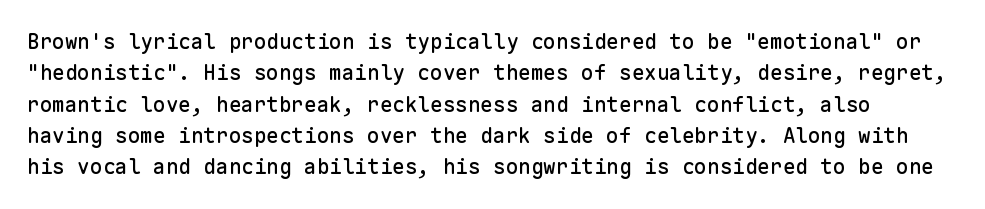
The image shows 21 px text type, upright; set normal line spacing (1.49x), normal letter spacing, not underlined.
